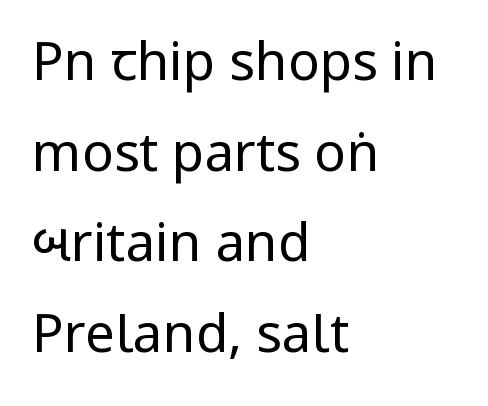
Q: Is the text bold? A: No.
Q: Is the text italic (slanted)? A: No, it is upright.
Q: Is the typeface a serif or a sans-serif typeface? A: Sans-serif.
Q: Is the text underlined? A: No.
Q: How is the paragraph aligned? A: Left-aligned.
Q: Is the spacing between letters normal or unusually wide? A: Normal.
Q: Width (condensed, normal, or wide)? A: Condensed.
Q: Stroke contrast? A: Low.
Q: x-height? A: Large.
Q: Monospaced? A: No.
